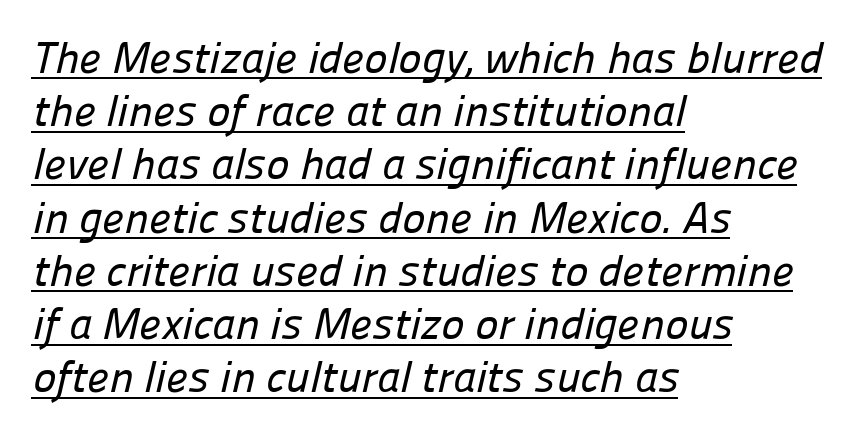
The image shows 44 px sans-serif type; set left-aligned, line spacing 1.21x, normal letter spacing, underlined; low stroke contrast and a medium x-height.
